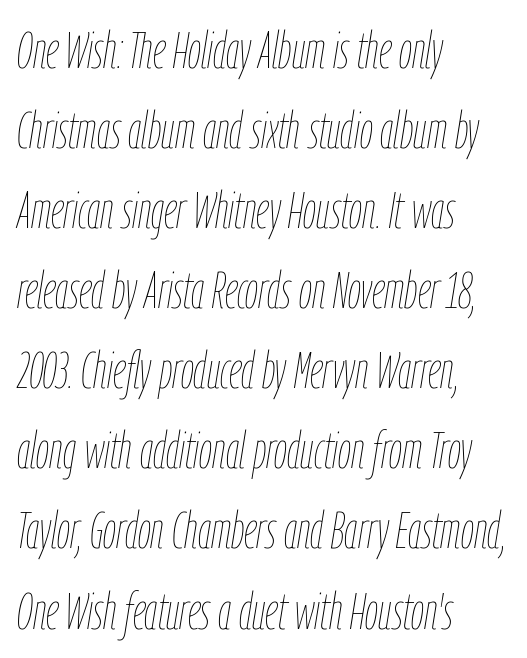
Q: Is the text bold? A: No.
Q: Is the text italic (slanted)? A: Yes, it leans right by about 9 degrees.
Q: Is the text underlined? A: No.
Q: How is the paragraph aligned? A: Left-aligned.
Q: Is the spacing between letters normal or unusually wide? A: Normal.
Q: Is the spacing between lines tight, normal or loose? A: Normal.
Q: Width (condensed, normal, or wide)? A: Condensed.
Q: Stroke contrast? A: Low.
Q: x-height? A: Medium.
Q: Monospaced? A: No.
